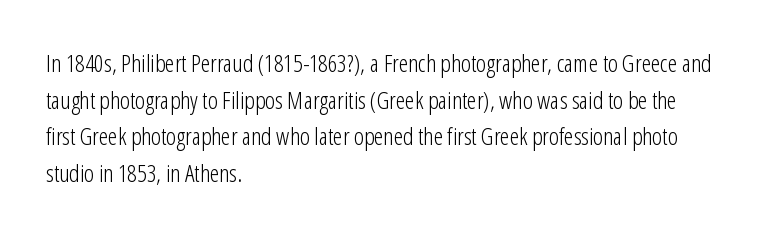
{"italic": "no", "bold": "no", "underline": "no", "align": "left", "line_spacing": "normal", "line_spacing_ratio": 1.53, "letter_spacing": "normal", "letter_spacing_em": 0.0, "glyph_px": 24}
